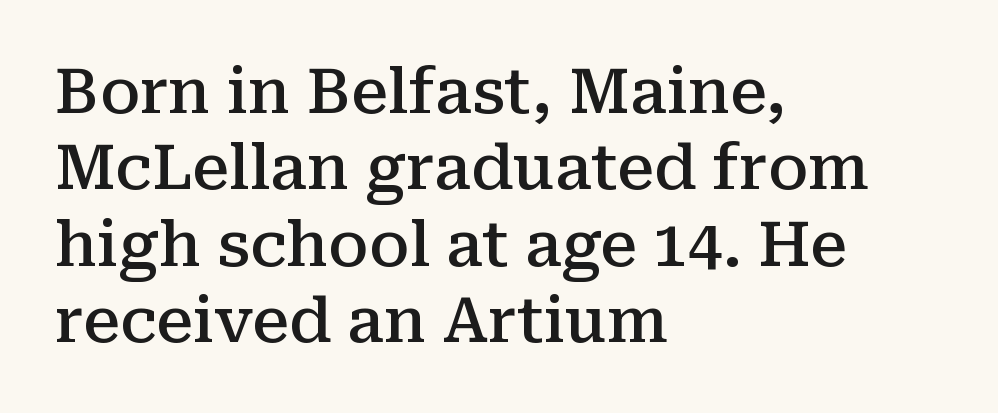
Q: Is the text bold? A: Semi-bold.
Q: Is the text italic (slanted)? A: No, it is upright.
Q: Is the typeface a serif or a sans-serif typeface? A: Serif.
Q: Is the text underlined? A: No.
Q: How is the paragraph aligned? A: Left-aligned.
Q: Is the spacing between letters normal or unusually wide? A: Normal.
Q: Width (condensed, normal, or wide)? A: Normal.
Q: Stroke contrast? A: Medium.
Q: x-height? A: Medium.
Q: Monospaced? A: No.
